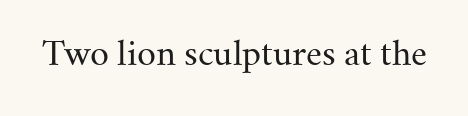
Q: Is the text bold? A: No.
Q: Is the text italic (slanted)? A: No, it is upright.
Q: Is the typeface a serif or a sans-serif typeface? A: Serif.
Q: Is the text underlined? A: No.
Q: Is the spacing between letters normal or unusually wide? A: Normal.
Q: Width (condensed, normal, or wide)? A: Normal.
Q: Stroke contrast? A: Medium.
Q: x-height? A: Small.
Q: Monospaced? A: No.
